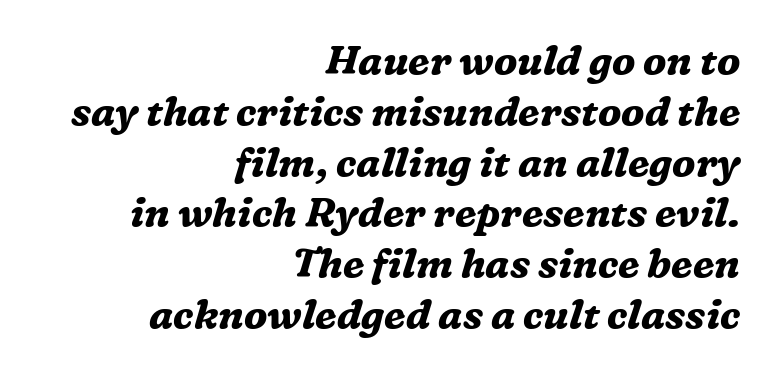
These lines keep a tight, regular rhythm from letter to letter. Classification — serif. Every row of glyphs terminates at an identical x-position on the right. Slanted lettering throughout.
